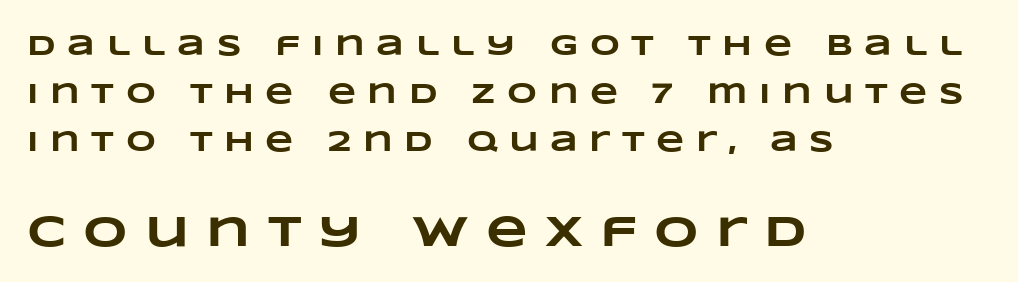
Q: Is the text bold? A: Yes.
Q: Is the text underlined? A: No.
Q: How is the paragraph aligned? A: Left-aligned.
Q: Is the spacing between letters normal or unusually wide? A: Unusually wide.
Q: Is the spacing between lines tight, normal or loose? A: Normal.
Q: Which block of text is set in a larger size, the first (top) or the second (bottom)? A: The second (bottom) one.
Q: Width (condensed, normal, or wide)? A: Wide.
Q: Stroke contrast? A: Low.
Q: x-height? A: Large.
Q: Monospaced? A: No.
